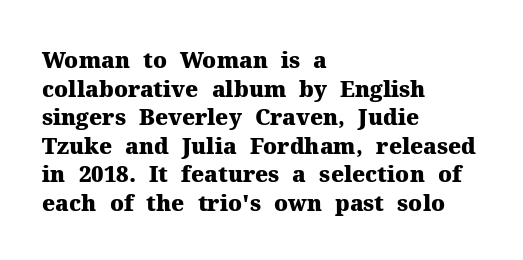
The image shows 22 px bold type, upright; set left-aligned, normal line spacing (1.3x), normal letter spacing, not underlined.
